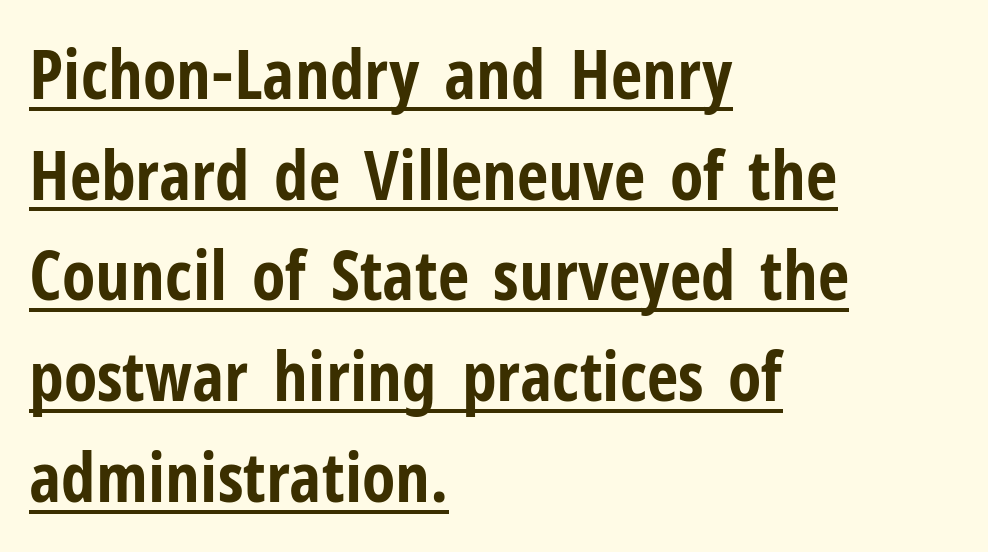
Q: Is the text bold? A: Yes.
Q: Is the text italic (slanted)? A: No, it is upright.
Q: Is the typeface a serif or a sans-serif typeface? A: Sans-serif.
Q: Is the text underlined? A: Yes.
Q: How is the paragraph aligned? A: Left-aligned.
Q: Is the spacing between letters normal or unusually wide? A: Normal.
Q: Is the spacing between lines tight, normal or loose? A: Normal.
Q: Width (condensed, normal, or wide)? A: Condensed.
Q: Stroke contrast? A: Low.
Q: x-height? A: Medium.
Q: Monospaced? A: No.
